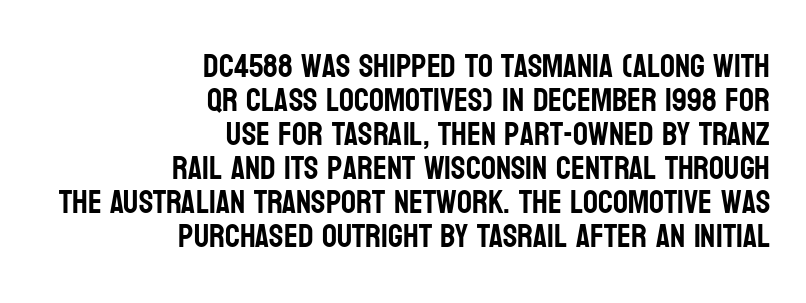
Q: Is the text italic (slanted)? A: No, it is upright.
Q: Is the typeface a serif or a sans-serif typeface? A: Sans-serif.
Q: Is the text underlined? A: No.
Q: How is the paragraph aligned? A: Right-aligned.
Q: Is the spacing between letters normal or unusually wide? A: Normal.
Q: Is the spacing between lines tight, normal or loose? A: Tight.
Q: Width (condensed, normal, or wide)? A: Condensed.
Q: Stroke contrast? A: Low.
Q: x-height? A: Large.
Q: Monospaced? A: No.
